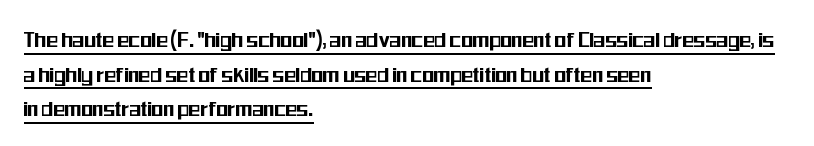
The image shows 24 px text type, upright; set left-aligned, normal line spacing (1.44x), normal letter spacing, underlined.
